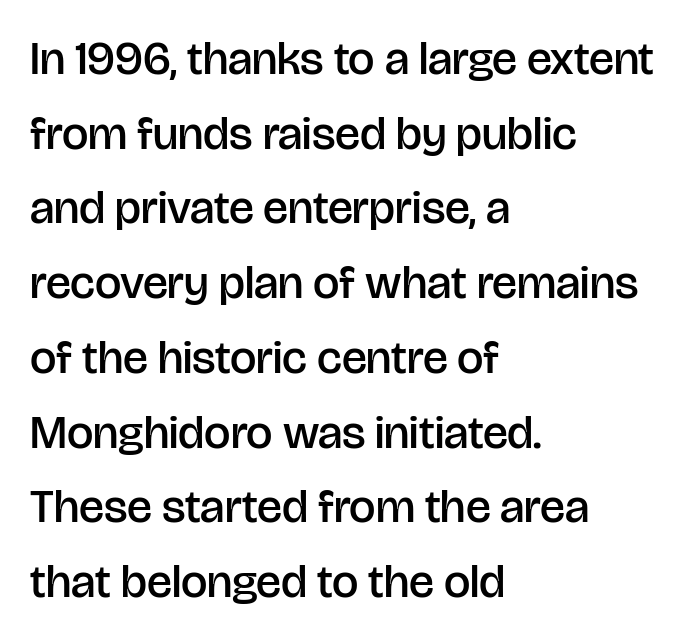
The image shows 47 px semibold sans-serif type, upright; set left-aligned, normal line spacing (1.59x), normal letter spacing, not underlined; low stroke contrast and a large x-height.
